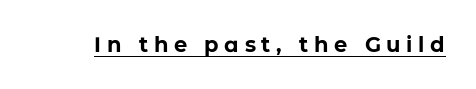
Glyph-to-glyph distance is far greater than everyday printed text. In terms of weight, the rendering is a true, heavy bold. The typography opts for an upright posture over an oblique one. The rendering uses the underline text-decoration.
